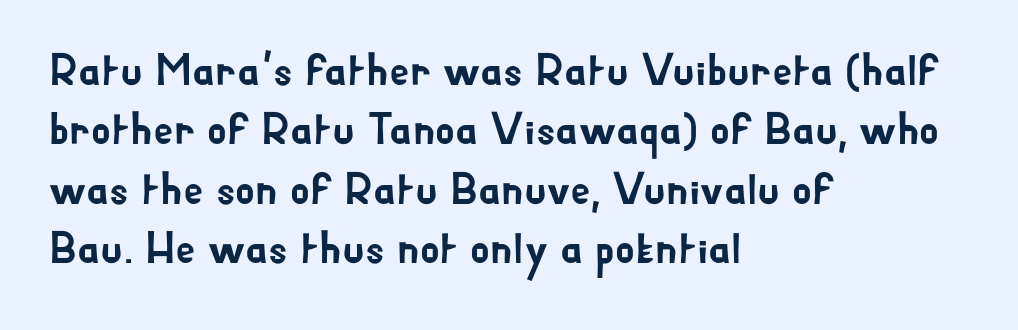
The image shows 45 px sans-serif type, upright; set left-aligned, normal line spacing (1.32x), normal letter spacing, not underlined; low stroke contrast and a small x-height.
